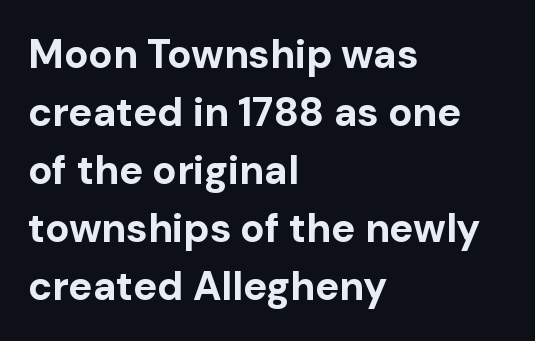
Strong, thick strokes mark this as bold type. A classic flush-left, rag-right setting is used for this passage. Anything drawn beneath the words? Only blank space. The rendering uses a moderate line-height, typical for paragraphs. Stroke terminals: plain, sans-serif.
